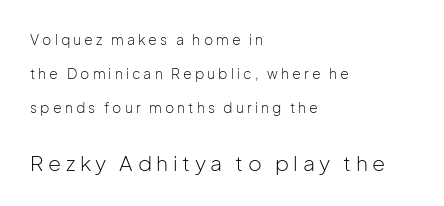
{"italic": "no", "bold": "no", "underline": "no", "align": "left", "line_spacing": "loose", "line_spacing_ratio": 2.43, "letter_spacing": "wide", "letter_spacing_em": 0.22, "larger_block": "second", "size_ratio": 1.5, "glyph_px": 21}
